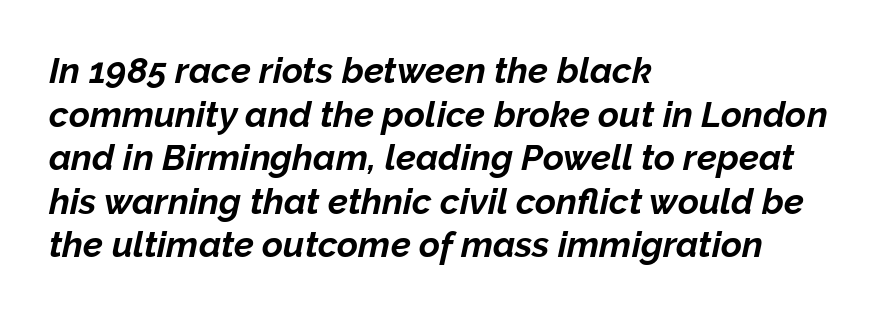
Q: Is the text bold? A: Yes.
Q: Is the text italic (slanted)? A: Yes, it leans right by about 12 degrees.
Q: Is the text underlined? A: No.
Q: How is the paragraph aligned? A: Left-aligned.
Q: Is the spacing between letters normal or unusually wide? A: Normal.
Q: Width (condensed, normal, or wide)? A: Normal.
Q: Stroke contrast? A: Low.
Q: x-height? A: Medium.
Q: Monospaced? A: No.
